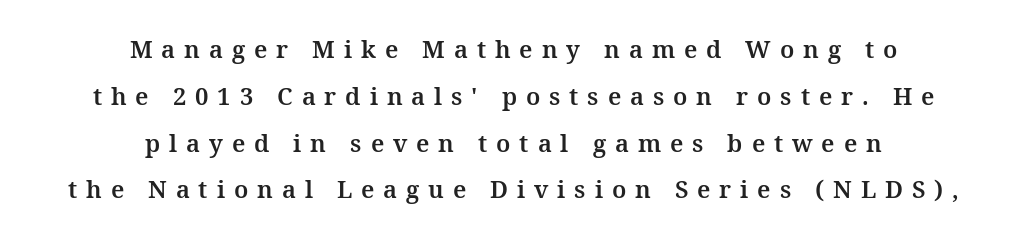
Q: Is the text italic (slanted)? A: No, it is upright.
Q: Is the text underlined? A: No.
Q: How is the paragraph aligned? A: Centered.
Q: Is the spacing between letters normal or unusually wide? A: Unusually wide.
Q: Is the spacing between lines tight, normal or loose? A: Loose.
